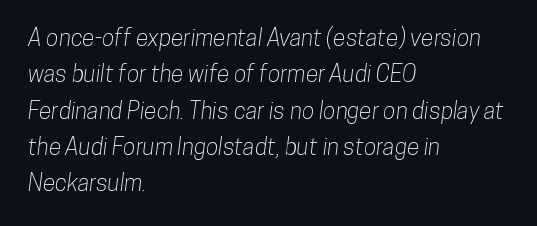
The image shows 23 px text type; set left-aligned, normal line spacing (1.58x), normal letter spacing, not underlined.
